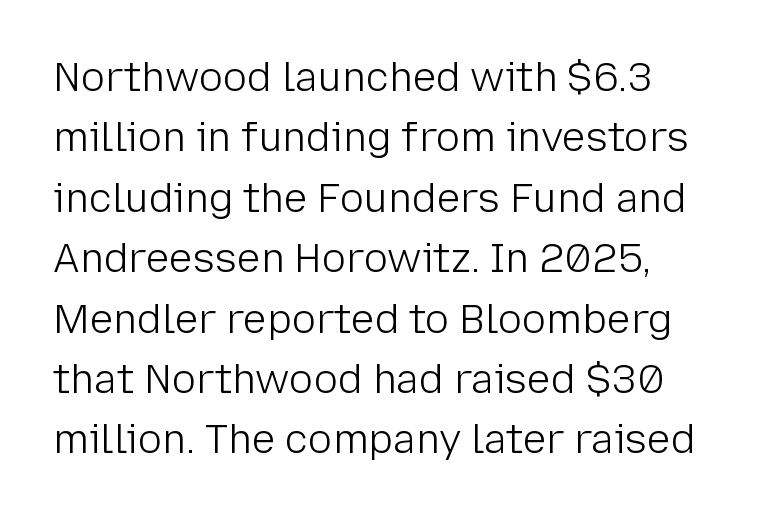
Heft: none added — not bold. Serif or sans? Sans — the stroke terminals are bare. Each letter keeps its own natural width here, so spacing adapts to shape. A roman cut, with each character standing at attention.
